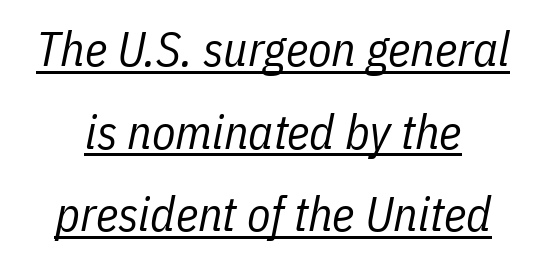
A typographer would call this underscored text. In CSS terms this would be text-align: center. Posture: slanted. Looks like regular typesetting: each glyph gets only the width it needs.
